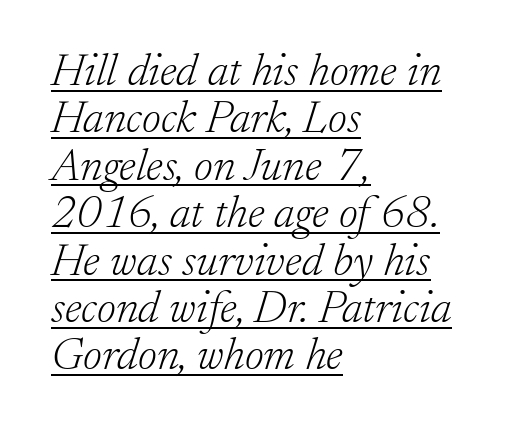
Q: Is the text bold? A: No.
Q: Is the text italic (slanted)? A: Yes, it leans right by about 17 degrees.
Q: Is the typeface a serif or a sans-serif typeface? A: Serif.
Q: Is the text underlined? A: Yes.
Q: How is the paragraph aligned? A: Left-aligned.
Q: Is the spacing between letters normal or unusually wide? A: Normal.
Q: Is the spacing between lines tight, normal or loose? A: Tight.
Q: Width (condensed, normal, or wide)? A: Normal.
Q: Stroke contrast? A: Low.
Q: x-height? A: Small.
Q: Monospaced? A: No.
